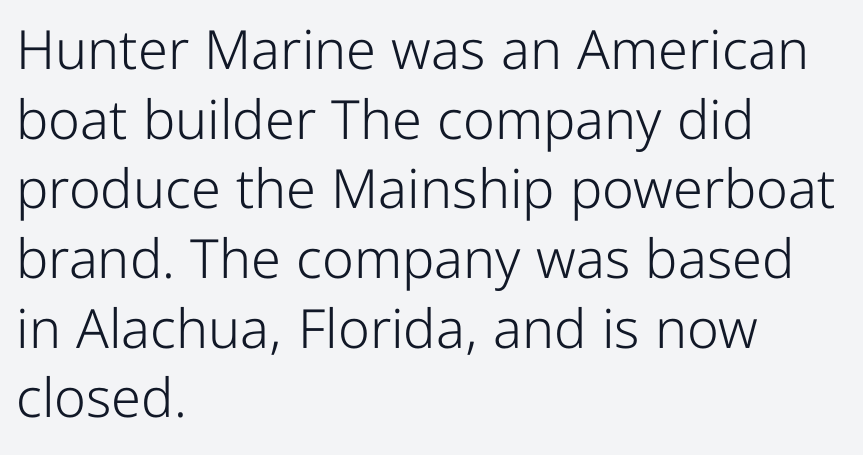
Horizontal bands of white between lines are of average thickness. The typesetter chose a ragged-right arrangement here. The typesetting does not lean heavy: it is not bold. Unlike a traditional serif, this face leaves its strokes unadorned. Every character sits straight up, as roman type does.
